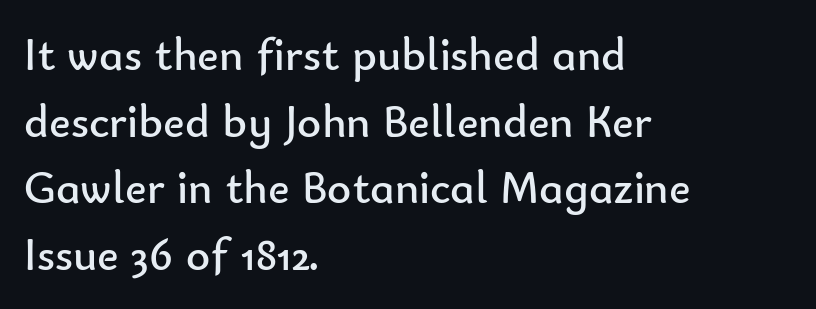
Q: Is the text bold? A: No.
Q: Is the text italic (slanted)? A: No, it is upright.
Q: Is the typeface a serif or a sans-serif typeface? A: Sans-serif.
Q: Is the text underlined? A: No.
Q: How is the paragraph aligned? A: Left-aligned.
Q: Is the spacing between letters normal or unusually wide? A: Normal.
Q: Is the spacing between lines tight, normal or loose? A: Normal.
Q: Width (condensed, normal, or wide)? A: Normal.
Q: Stroke contrast? A: Low.
Q: x-height? A: Small.
Q: Monospaced? A: No.
